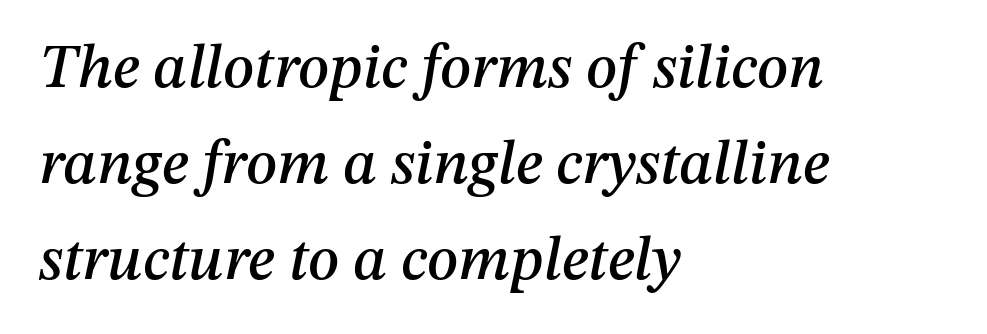
This is oblique type, the kind used for emphasis or titles. Students, note that the glyphs here touch the page at normal intervals. A classic flush-left, rag-right setting is used for this passage. Proportional: the letters do not fall into vertical columns. Rule under the text: the space is simply empty.
